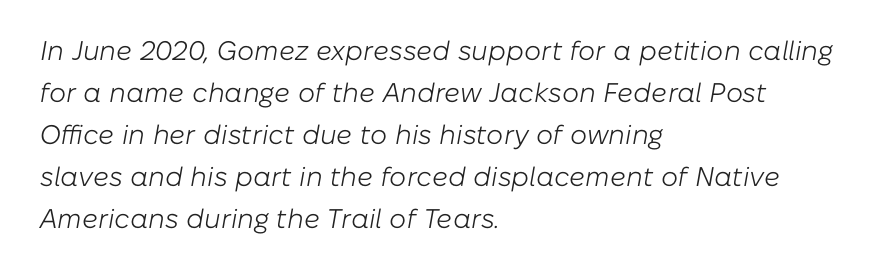
The image shows 27 px text type, italic (leaning right); set left-aligned, normal line spacing (1.56x), normal letter spacing, not underlined.
